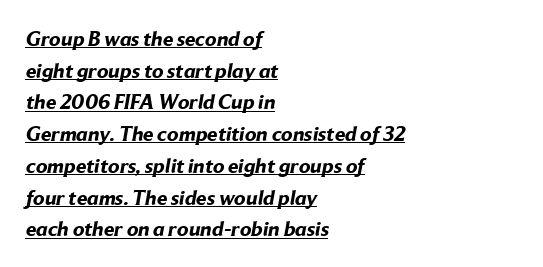
{"bold": "yes", "underline": "yes", "align": "left", "line_spacing": "normal", "line_spacing_ratio": 1.51, "letter_spacing": "normal", "letter_spacing_em": 0.0, "glyph_px": 21}
